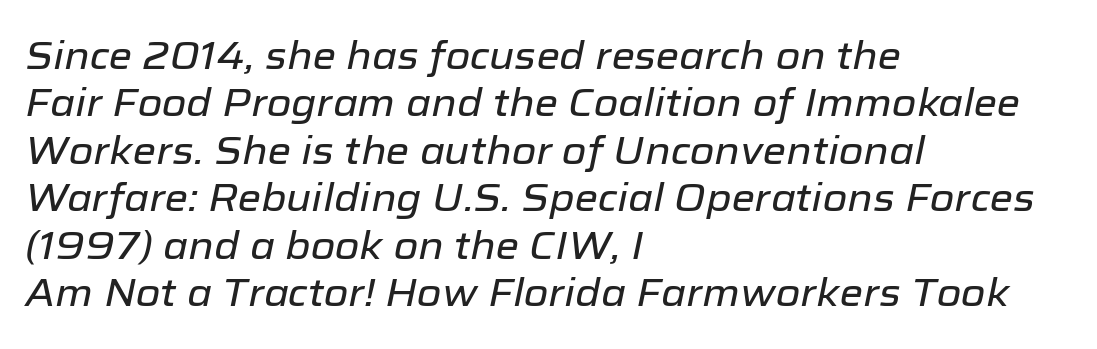
{"italic": "yes", "lean": "right", "slant_degrees": 12, "width": "normal", "stroke_contrast": "low", "x_height": "medium", "monospaced": "no", "underline": "no", "align": "left", "line_spacing": "normal", "line_spacing_ratio": 1.25, "letter_spacing": "normal", "letter_spacing_em": 0.0, "glyph_px": 38}
